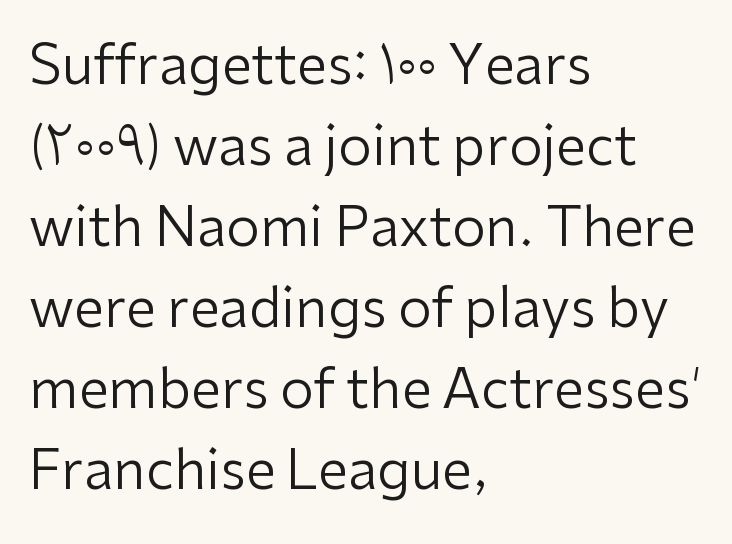
Are there feet on the stems? There aren't — it's a sans. The horizontal fit of the characters is conventional and even. The font sits on the lighter half of the weight spectrum, regular included. The strip under each line holds only bare page. Nope, not italic — everything's standing straight.
